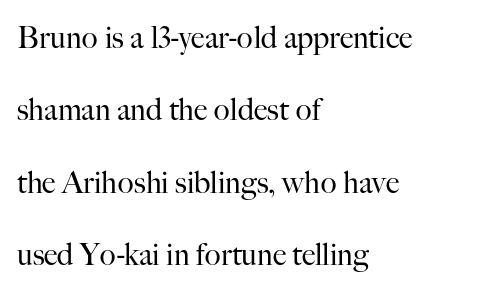
The image shows 30 px regular-weight serif type, upright; set left-aligned, loose line spacing (2.41x), normal letter spacing, not underlined; high stroke contrast and a small x-height.
